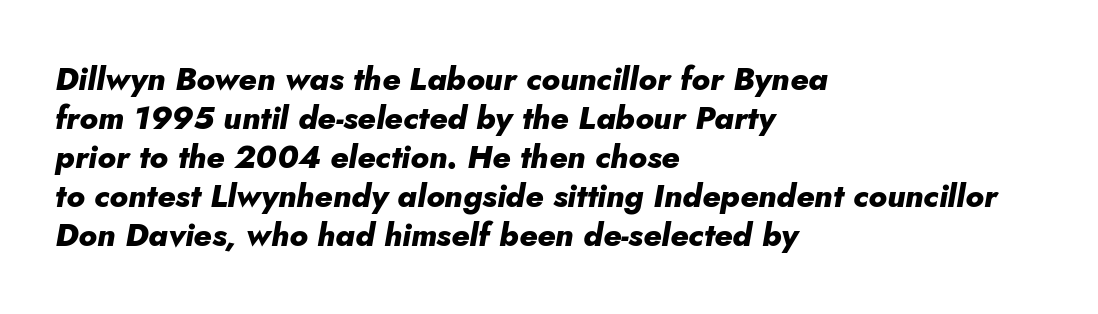
{"italic": "yes", "lean": "right", "slant_degrees": 10, "bold": "yes", "weight": "heavy", "width": "normal", "stroke_contrast": "low", "x_height": "small", "monospaced": "no", "underline": "no", "align": "left", "line_spacing_ratio": 1.22, "letter_spacing": "normal", "letter_spacing_em": 0.0, "glyph_px": 32}
